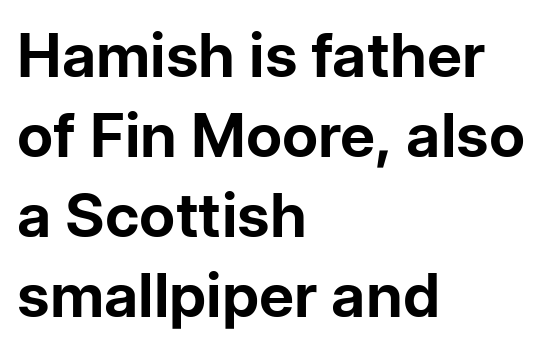
The image shows 61 px bold sans-serif type, upright; set left-aligned, normal line spacing (1.31x), normal letter spacing, not underlined; low stroke contrast and a medium x-height.
